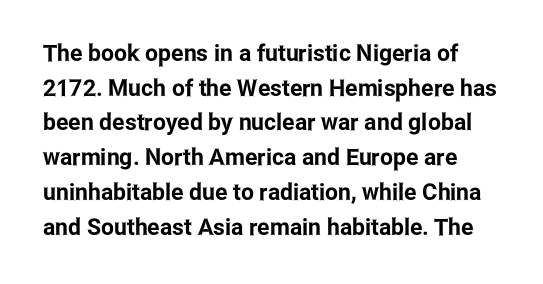
The image shows 23 px text type, upright; set normal line spacing (1.51x), normal letter spacing, not underlined.
